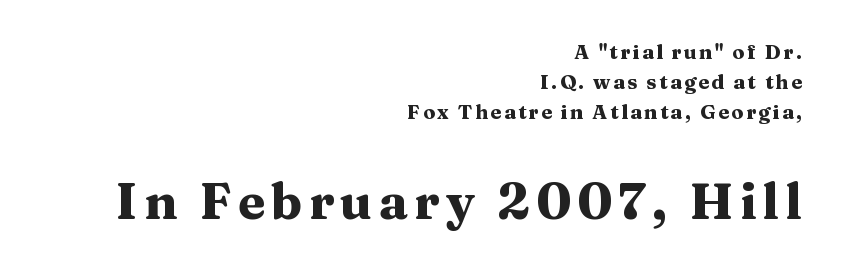
Q: Is the text bold? A: Yes.
Q: Is the text italic (slanted)? A: No, it is upright.
Q: Is the typeface a serif or a sans-serif typeface? A: Serif.
Q: Is the text underlined? A: No.
Q: How is the paragraph aligned? A: Right-aligned.
Q: Is the spacing between lines tight, normal or loose? A: Normal.
Q: Which block of text is set in a larger size, the first (top) or the second (bottom)? A: The second (bottom) one.
Q: Width (condensed, normal, or wide)? A: Wide.
Q: Stroke contrast? A: Medium.
Q: x-height? A: Medium.
Q: Monospaced? A: No.
